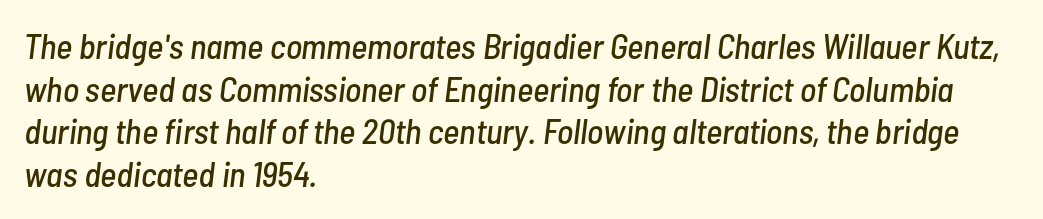
{"italic": "yes", "lean": "right", "slant_degrees": 7, "width": "condensed", "stroke_contrast": "low", "x_height": "medium", "monospaced": "no", "underline": "no", "align": "left", "line_spacing_ratio": 1.22, "letter_spacing": "normal", "letter_spacing_em": 0.0, "glyph_px": 35}
